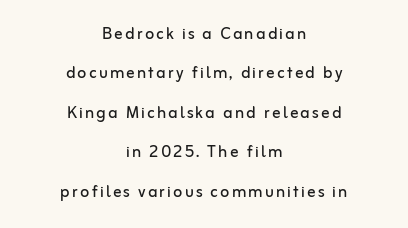
Q: Is the text bold? A: No.
Q: Is the text italic (slanted)? A: No, it is upright.
Q: Is the text underlined? A: No.
Q: How is the paragraph aligned? A: Centered.
